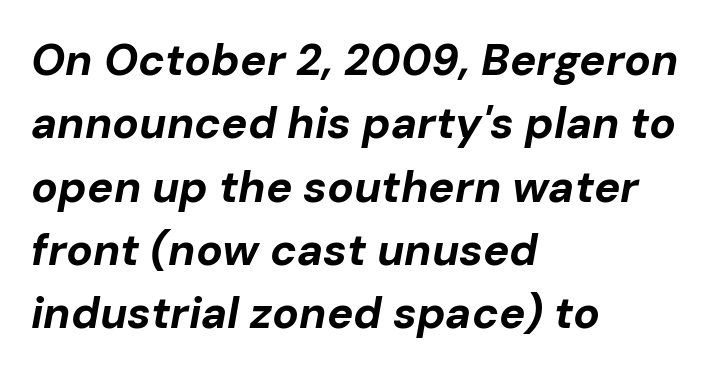
The specimen omits any rule beneath the text block's lines. Horizontal bands of white between lines are of average thickness. Is the type bold? Yes — the strokes are clearly thick and heavy. These lines are set flush left with a ragged right edge. Is this a fixed-width face? No — the glyphs have proportional, varying widths. Is the type slanted? Yes — the strokes lean at a clear angle.
